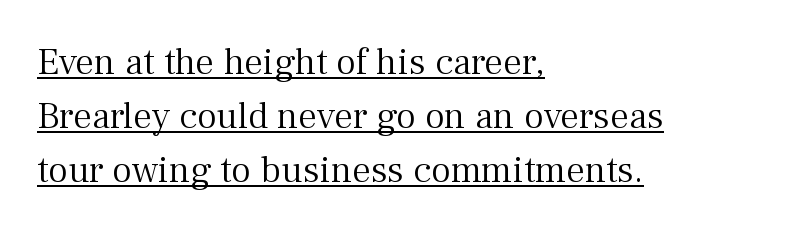
Q: Is the text bold? A: No.
Q: Is the text italic (slanted)? A: No, it is upright.
Q: Is the typeface a serif or a sans-serif typeface? A: Serif.
Q: Is the text underlined? A: Yes.
Q: How is the paragraph aligned? A: Left-aligned.
Q: Is the spacing between letters normal or unusually wide? A: Normal.
Q: Is the spacing between lines tight, normal or loose? A: Normal.
Q: Width (condensed, normal, or wide)? A: Normal.
Q: Stroke contrast? A: Medium.
Q: x-height? A: Medium.
Q: Monospaced? A: No.
